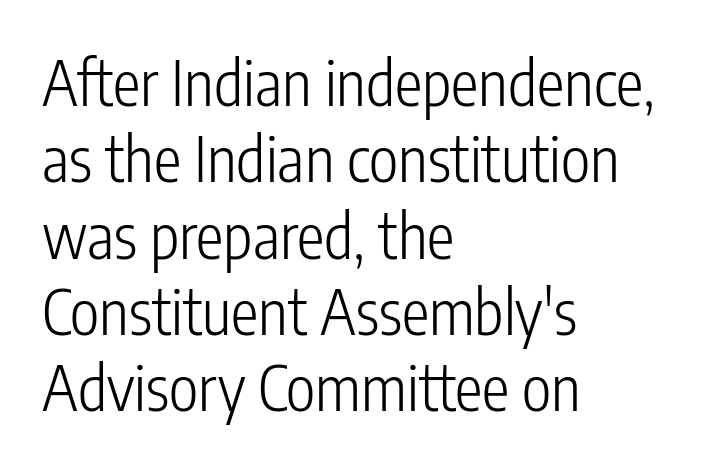
Q: Is the text bold? A: No.
Q: Is the text italic (slanted)? A: No, it is upright.
Q: Is the typeface a serif or a sans-serif typeface? A: Sans-serif.
Q: Is the text underlined? A: No.
Q: How is the paragraph aligned? A: Left-aligned.
Q: Is the spacing between letters normal or unusually wide? A: Normal.
Q: Width (condensed, normal, or wide)? A: Condensed.
Q: Stroke contrast? A: Low.
Q: x-height? A: Medium.
Q: Monospaced? A: No.
